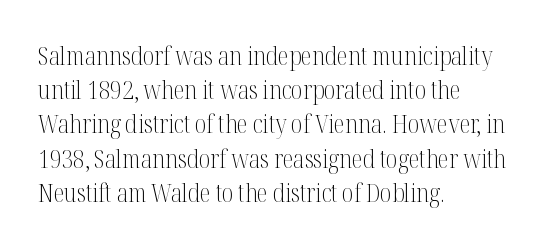
The image shows 25 px text type, upright; set left-aligned, normal line spacing (1.37x), normal letter spacing, not underlined.
